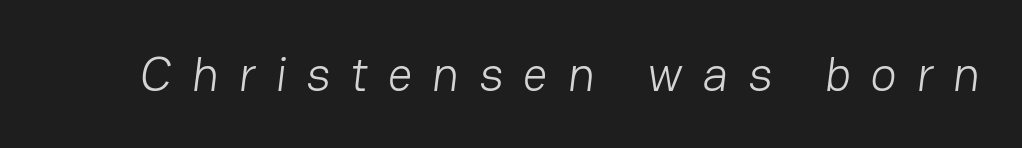
Q: Is the text bold? A: No.
Q: Is the typeface a serif or a sans-serif typeface? A: Sans-serif.
Q: Is the text underlined? A: No.
Q: Is the spacing between letters normal or unusually wide? A: Unusually wide.
Q: Width (condensed, normal, or wide)? A: Normal.
Q: Stroke contrast? A: Low.
Q: x-height? A: Medium.
Q: Monospaced? A: No.
